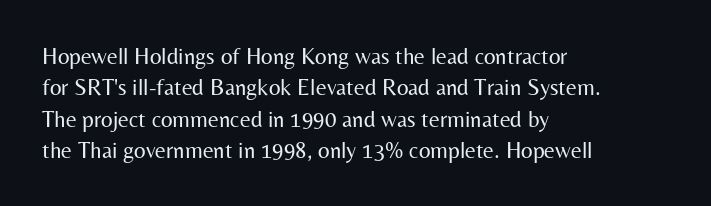
{"italic": "no", "bold": "no", "underline": "no", "align": "left", "line_spacing": "normal", "line_spacing_ratio": 1.36, "letter_spacing": "normal", "letter_spacing_em": 0.0, "glyph_px": 23}
